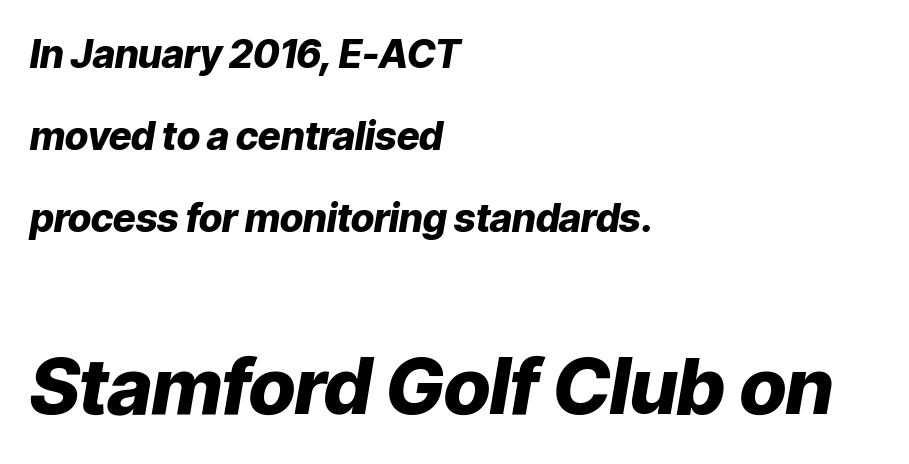
Caption: bold face, heavy strokes. Standard letterfit; no display-style spreading of the glyphs. Casual observation: everything's shoved over to the left. It's the slanting kind of type. Scale increases going downward across the two blocks. Descenders are the only things crossing below the line.
